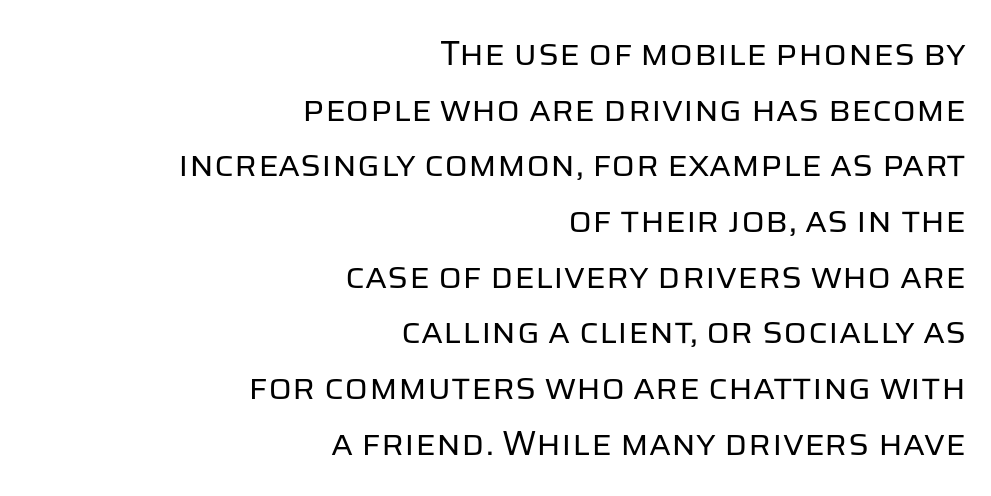
The passage shown is typeset with a sans-serif family. Descender tails drop into unmarked territory. How are the letters spaced? Ordinarily, with no added tracking. The strokes are not fattened; the text isn't bold. Rows of type keep a routine distance in the vertical direction. The setting favours the right margin, as signatures and pull-quotes sometimes do.
